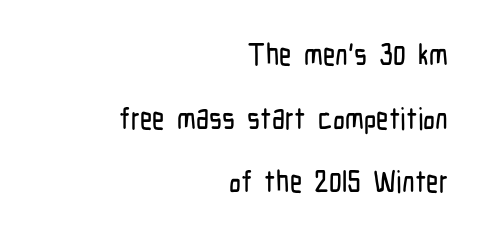
Characters follow at the spacing the type designer built in. The foot of each line stays bare and open. Layout note: lines flush right. Baseline-to-baseline distance is far greater than the letter height. Proportional: the letters do not fall into vertical columns. Italic: no, the glyphs are upright roman.
